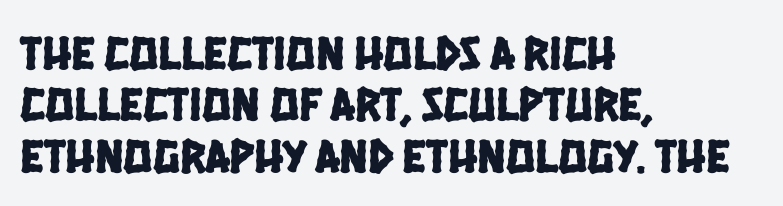
All the whitespace from short lines collects on the right. Honestly, the letter spacing is just normal — you wouldn't notice it. Plain, unruled lines of type. A typesetter would call this proportional, since set widths differ per character.
